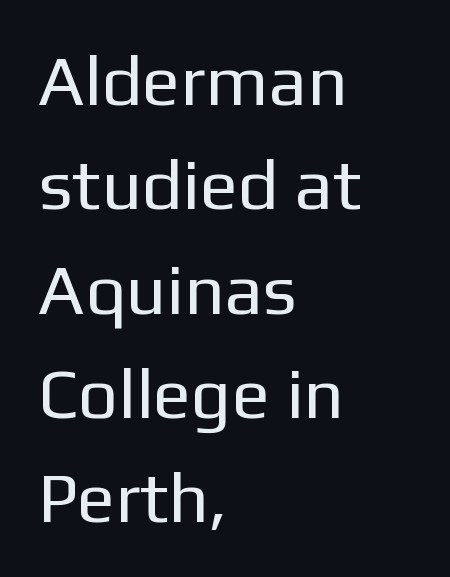
{"serif": "no", "italic": "no", "bold": "no", "weight": "regular", "width": "normal", "stroke_contrast": "low", "x_height": "medium", "monospaced": "no", "underline": "no", "align": "left", "line_spacing": "normal", "line_spacing_ratio": 1.47, "letter_spacing": "normal", "letter_spacing_em": 0.0, "glyph_px": 71}
